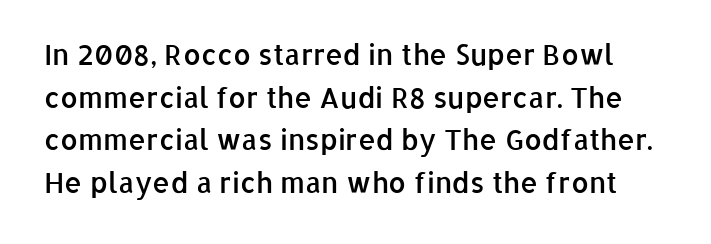
Observe the absence of serifs on each vertical stroke in this sample. What stands out about the letter spacing? Nothing — it is the standard amount. Horizontal bands of white between lines are of average thickness. Designer's note — italics off, roman on.
